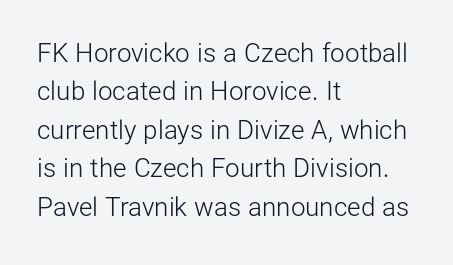
Leftover space on each line is placed entirely after the last word. The font sits on the lighter half of the weight spectrum, regular included. Here the glyphs are tracked normally, forming tight word shapes. Evenly set lines give the paragraph a standard silhouette. The area under the type is left untouched. The letters stand upright; this is a roman face.
